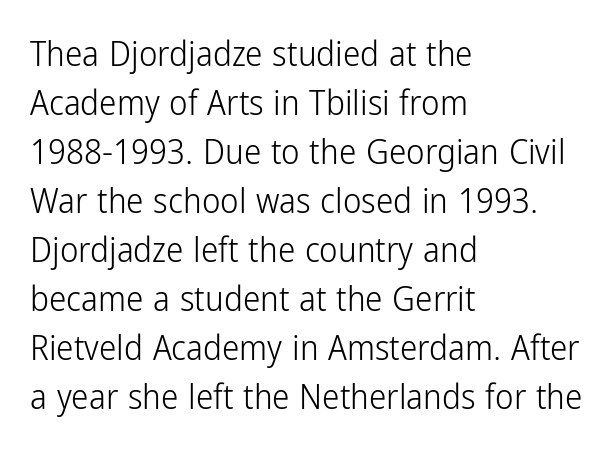
The image shows 35 px light, condensed sans-serif type, upright; set left-aligned, normal line spacing (1.4x), normal letter spacing, not underlined; low stroke contrast and a medium x-height.
